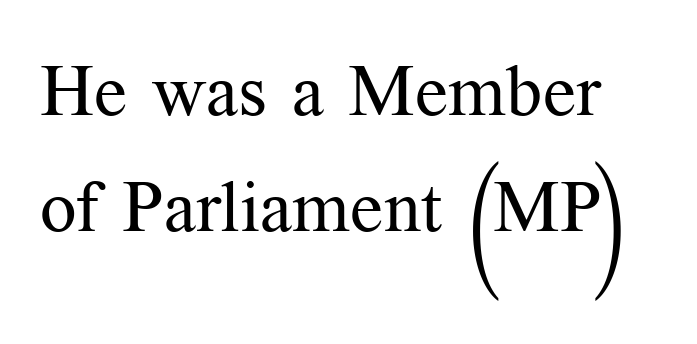
It's the straight-up-and-down kind of type. Regular leading. This rendering employs a face with finishing strokes, i.e., a serif. Looks like regular typesetting: each glyph gets only the width it needs. Counters stay open thanks to moderate or lighter strokes. The passage shown is not underscored anywhere.
